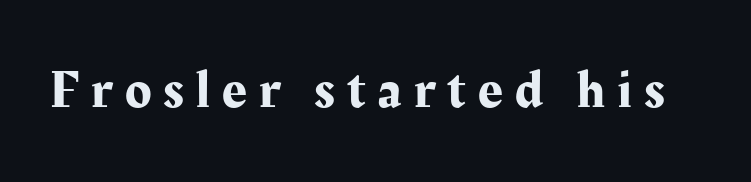
The image shows 54 px serif type, upright; set unusually wide letter spacing (+0.23 em), not underlined; medium stroke contrast and a medium x-height.
